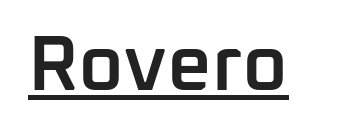
Q: Is the text bold? A: Semi-bold.
Q: Is the text italic (slanted)? A: No, it is upright.
Q: Is the typeface a serif or a sans-serif typeface? A: Sans-serif.
Q: Is the text underlined? A: Yes.
Q: Is the spacing between letters normal or unusually wide? A: Normal.
Q: Width (condensed, normal, or wide)? A: Normal.
Q: Stroke contrast? A: Low.
Q: x-height? A: Medium.
Q: Monospaced? A: No.
